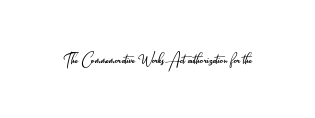
Q: Is the text bold? A: No.
Q: Is the text italic (slanted)? A: Yes.
Q: Is the text underlined? A: No.
Q: Is the spacing between letters normal or unusually wide? A: Normal.
